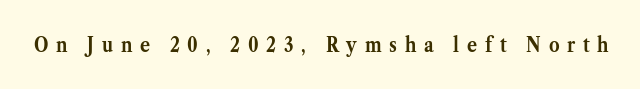
Q: Is the text bold? A: Yes.
Q: Is the text italic (slanted)? A: No, it is upright.
Q: Is the text underlined? A: No.
Q: Is the spacing between letters normal or unusually wide? A: Unusually wide.
